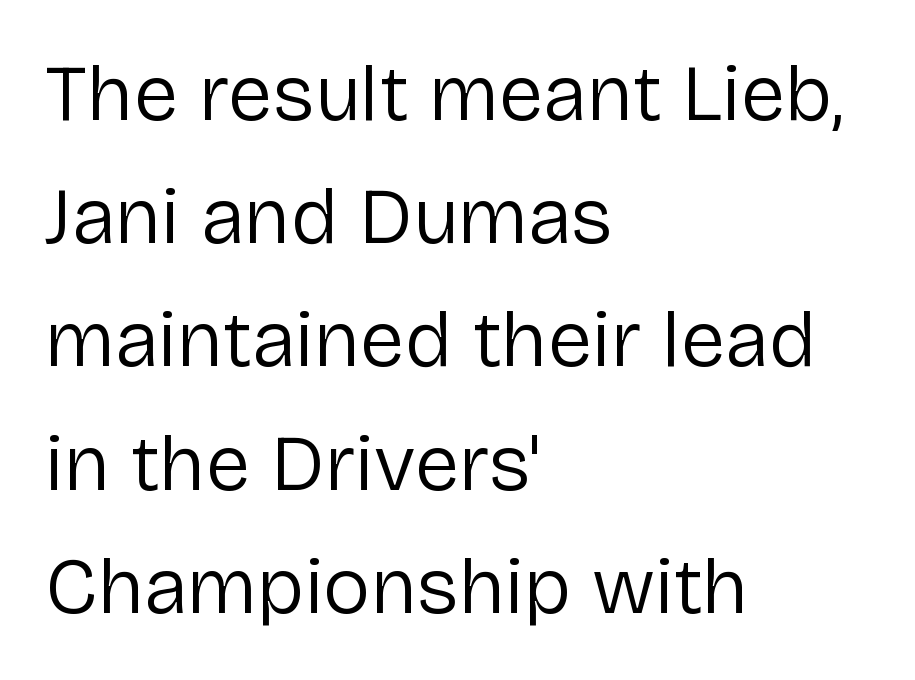
The image shows 80 px regular-weight sans-serif type, upright; set left-aligned, normal line spacing (1.54x), normal letter spacing, not underlined; low stroke contrast and a medium x-height.
